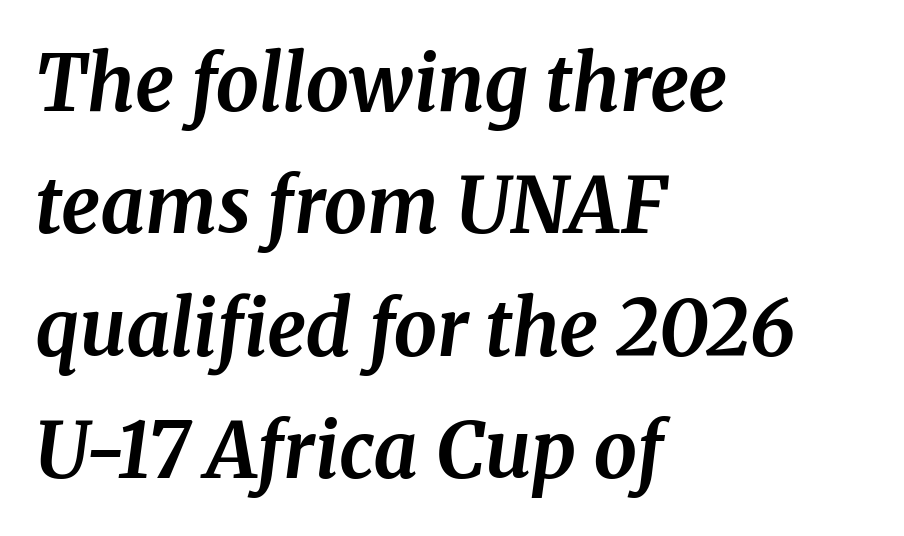
{"serif": "yes", "italic": "yes", "lean": "right", "slant_degrees": 8, "bold": "yes", "weight": "bold", "width": "normal", "stroke_contrast": "medium", "x_height": "medium", "monospaced": "no", "underline": "no", "align": "left", "line_spacing": "normal", "line_spacing_ratio": 1.59, "letter_spacing": "normal", "letter_spacing_em": 0.0, "glyph_px": 77}
